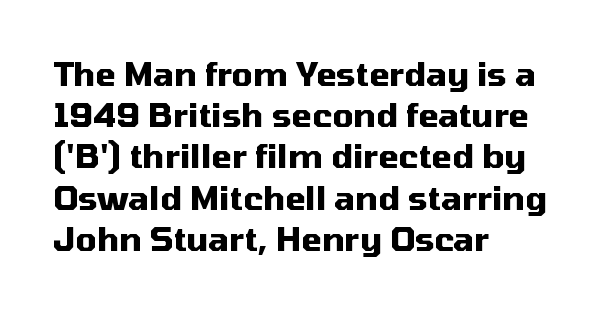
The passage shown is typeset with a sans-serif family. Each row of text sits above clean, open space. Caption: multi-line text, flush left, ragged right. Strong, thick strokes mark this as bold type. These lines were composed using upright roman letters. Nobody touched the tracking dial on this one.
